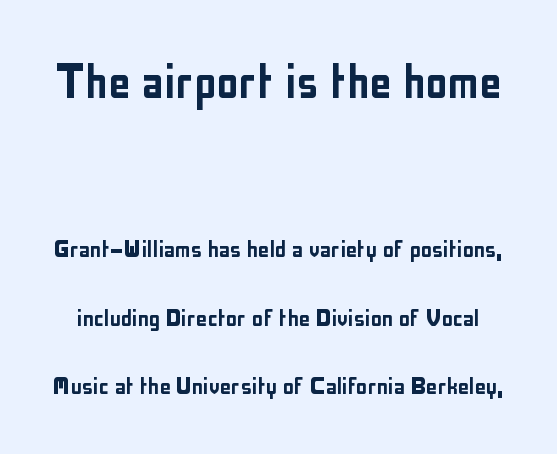
Q: Is the text italic (slanted)? A: No, it is upright.
Q: Is the typeface a serif or a sans-serif typeface? A: Sans-serif.
Q: Is the text underlined? A: No.
Q: Is the spacing between letters normal or unusually wide? A: Normal.
Q: Is the spacing between lines tight, normal or loose? A: Loose.
Q: Which block of text is set in a larger size, the first (top) or the second (bottom)? A: The first (top) one.
Q: Width (condensed, normal, or wide)? A: Condensed.
Q: Stroke contrast? A: Low.
Q: x-height? A: Medium.
Q: Monospaced? A: No.
